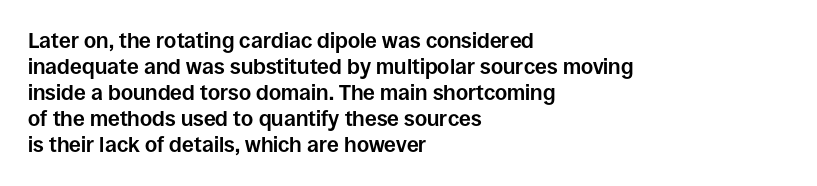
{"italic": "no", "bold": "yes", "underline": "no", "align": "left", "line_spacing_ratio": 1.24, "letter_spacing": "normal", "letter_spacing_em": 0.0, "glyph_px": 21}
